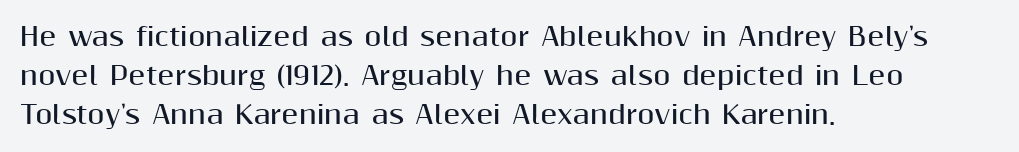
Vertical strokes here are truly vertical. In terms of letterspacing, this is plain default setting. This block has exactly the height ordinary leading produces. Pretty heavy lettering here — definitely bold.
